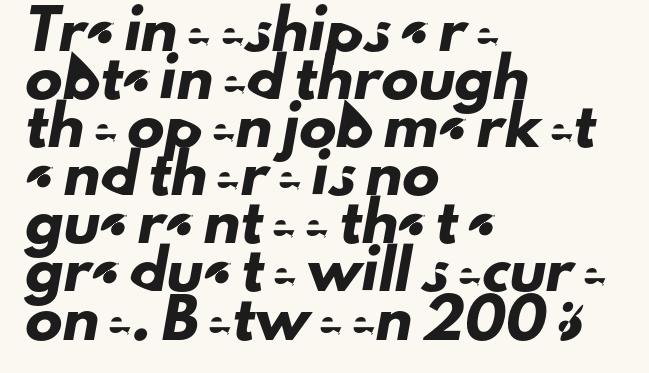
The image shows 37 px sans-serif type; set left-aligned, normal line spacing (1.3x), normal letter spacing, not underlined; low stroke contrast and a small x-height.
